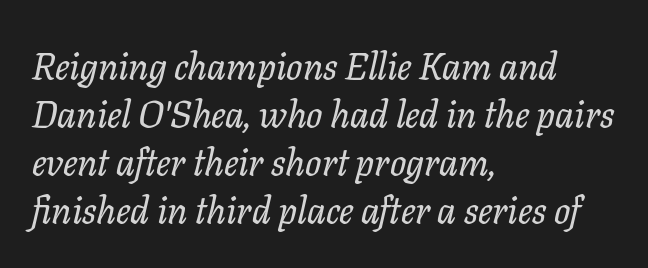
The image shows 38 px serif type, italic (leaning right); set left-aligned, normal line spacing (1.26x), normal letter spacing, not underlined; low stroke contrast and a medium x-height.
